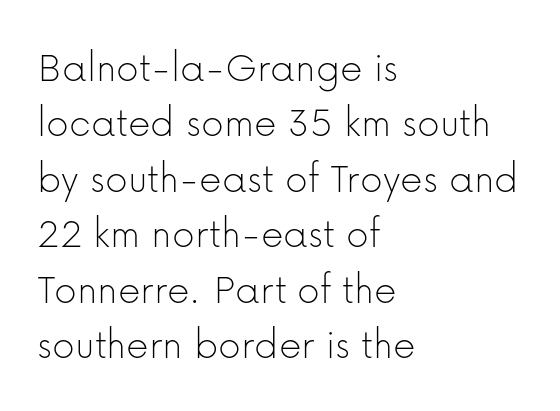
The image shows 44 px thin sans-serif type, upright; set left-aligned, normal line spacing (1.26x), normal letter spacing, not underlined; low stroke contrast and a medium x-height.
